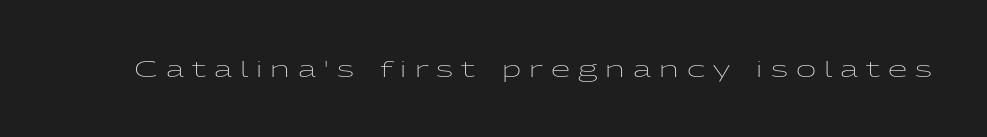
The image shows 22 px text type, upright; set unusually wide letter spacing (+0.37 em), not underlined.
